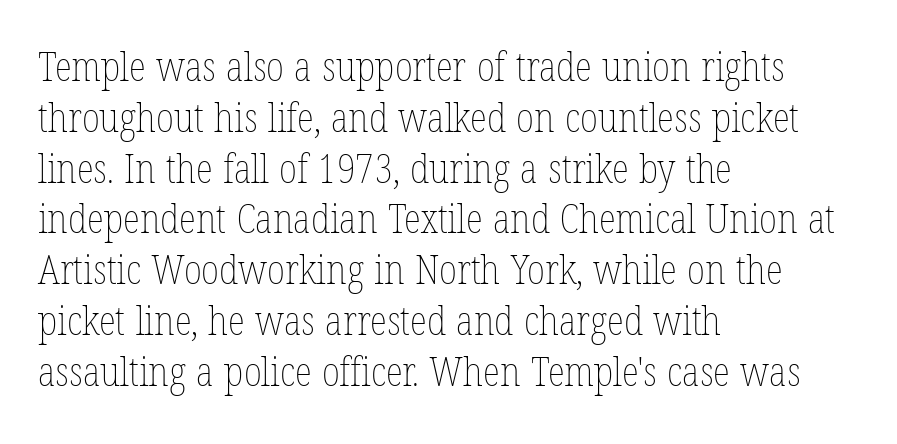
{"italic": "no", "bold": "no", "weight": "thin", "width": "condensed", "stroke_contrast": "low", "x_height": "medium", "monospaced": "no", "underline": "no", "align": "left", "line_spacing": "normal", "line_spacing_ratio": 1.27, "letter_spacing": "normal", "letter_spacing_em": 0.0, "glyph_px": 40}
